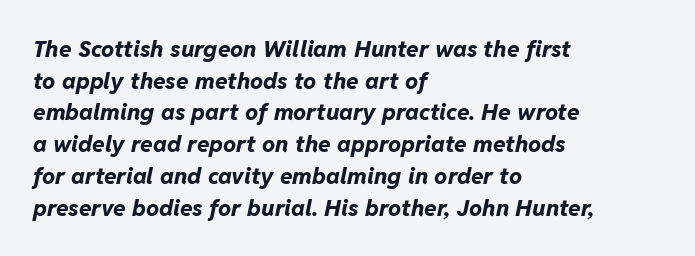
Q: Is the text bold? A: Yes.
Q: Is the text italic (slanted)? A: Yes, it leans right by about 11 degrees.
Q: Is the text underlined? A: No.
Q: How is the paragraph aligned? A: Left-aligned.
Q: Is the spacing between letters normal or unusually wide? A: Normal.
Q: Is the spacing between lines tight, normal or loose? A: Normal.
